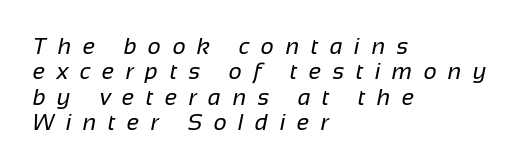
Q: Is the text bold? A: No.
Q: Is the text underlined? A: No.
Q: How is the paragraph aligned? A: Left-aligned.
Q: Is the spacing between letters normal or unusually wide? A: Unusually wide.
Q: Is the spacing between lines tight, normal or loose? A: Tight.
